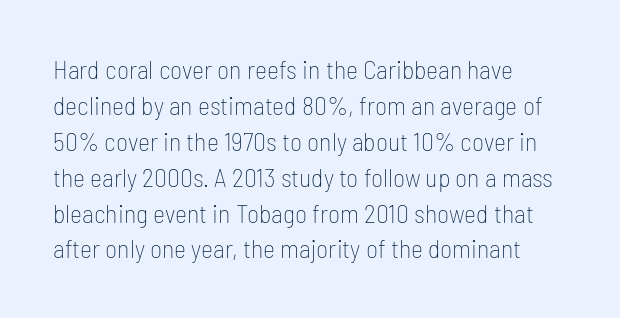
The characters are drawn with everyday or finer stroke widths. Line beginnings align vertically; line endings do not. Rule under the text: the space is simply empty. Words appear dense and cohesive because spacing is normal. Whoever set this chose a conventional vertical rhythm. Rendered with straight, roman letterforms.
